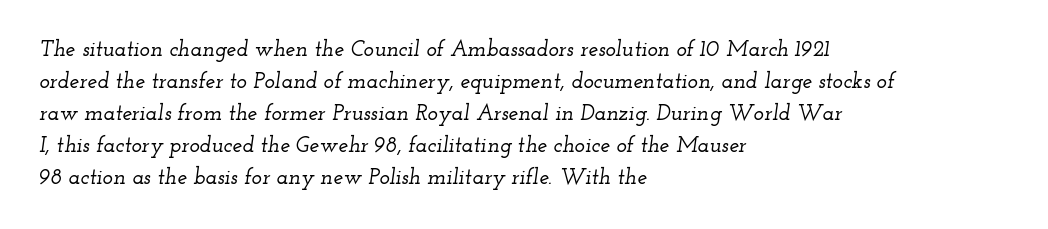
The image shows 22 px text type, italic (leaning right); set left-aligned, normal line spacing (1.45x), normal letter spacing, not underlined.
